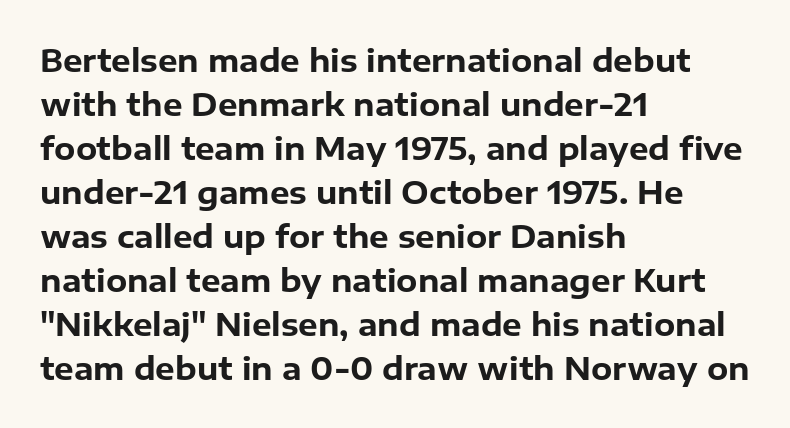
The image shows 31 px bold sans-serif type, upright; set left-aligned, normal line spacing (1.42x), normal letter spacing, not underlined; low stroke contrast and a medium x-height.
